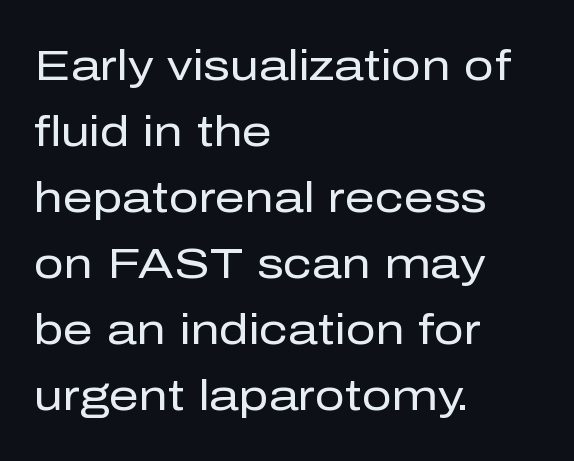
{"serif": "no", "italic": "no", "bold": "no", "weight": "regular", "width": "normal", "stroke_contrast": "low", "x_height": "medium", "monospaced": "no", "underline": "no", "align": "left", "line_spacing": "normal", "line_spacing_ratio": 1.57, "letter_spacing": "normal", "letter_spacing_em": 0.0, "glyph_px": 42}
